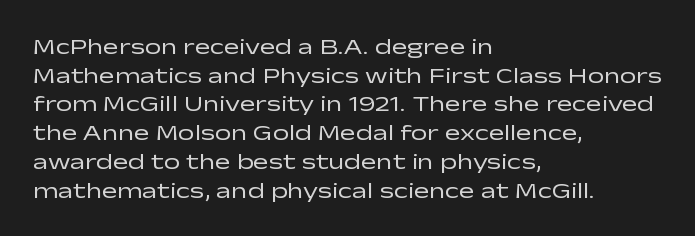
Q: Is the text bold? A: No.
Q: Is the text italic (slanted)? A: No, it is upright.
Q: Is the text underlined? A: No.
Q: How is the paragraph aligned? A: Left-aligned.
Q: Is the spacing between letters normal or unusually wide? A: Normal.
Q: Is the spacing between lines tight, normal or loose? A: Normal.
